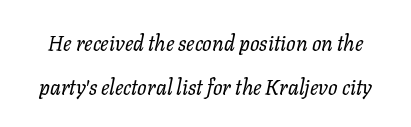
The image shows 21 px text type, italic (leaning right); set loose line spacing (2.11x), normal letter spacing, not underlined.
